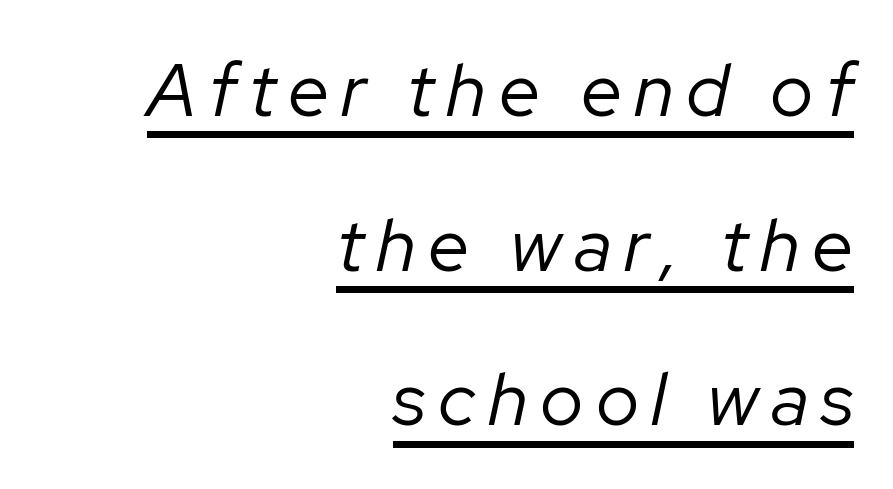
Q: Is the text bold? A: No.
Q: Is the text italic (slanted)? A: Yes, it leans right by about 12 degrees.
Q: Is the text underlined? A: Yes.
Q: How is the paragraph aligned? A: Right-aligned.
Q: Is the spacing between lines tight, normal or loose? A: Loose.
Q: Width (condensed, normal, or wide)? A: Normal.
Q: Stroke contrast? A: Low.
Q: x-height? A: Medium.
Q: Monospaced? A: No.
